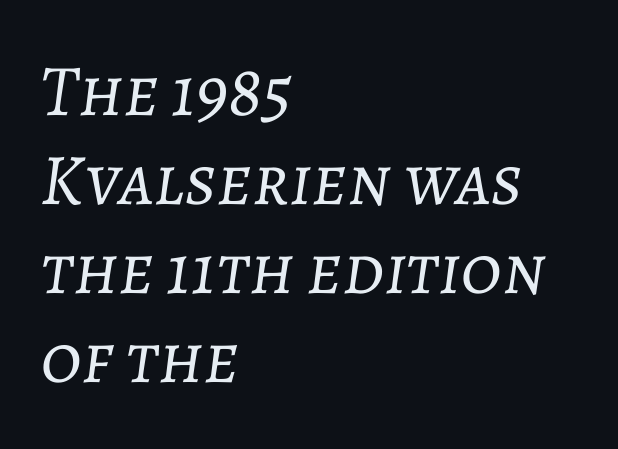
The image shows 73 px light type, italic (leaning right); set left-aligned, line spacing 1.22x, normal letter spacing, not underlined; low stroke contrast and a medium x-height.
